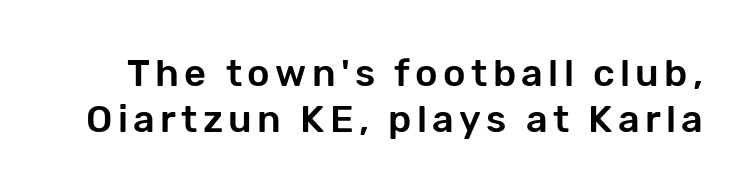
The image shows 38 px sans-serif type, upright; set line spacing 1.2x, not underlined; low stroke contrast and a medium x-height.
